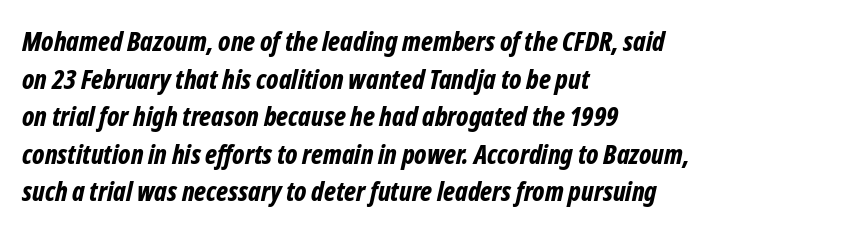
The image shows 27 px bold type, italic (leaning right); set left-aligned, normal line spacing (1.39x), normal letter spacing, not underlined.
